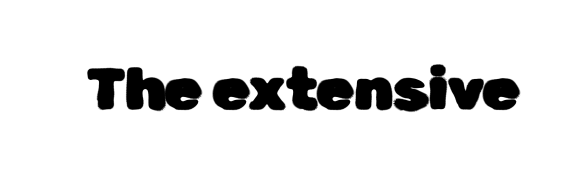
{"serif": "no", "italic": "no", "width": "normal", "stroke_contrast": "low", "x_height": "medium", "monospaced": "no", "underline": "no", "letter_spacing": "normal", "letter_spacing_em": 0.0, "glyph_px": 59}
